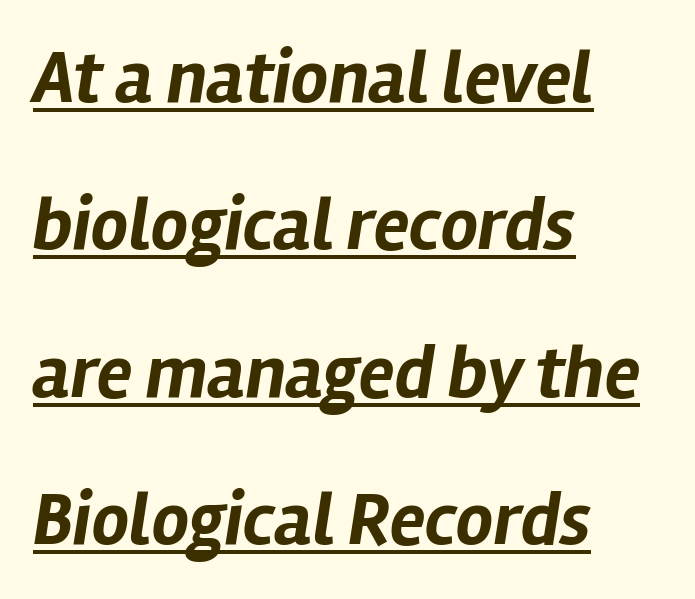
{"italic": "yes", "lean": "right", "slant_degrees": 12, "bold": "yes", "weight": "bold", "width": "normal", "stroke_contrast": "low", "x_height": "medium", "monospaced": "no", "underline": "yes", "align": "left", "line_spacing": "loose", "line_spacing_ratio": 1.99, "letter_spacing": "normal", "letter_spacing_em": 0.0, "glyph_px": 74}
